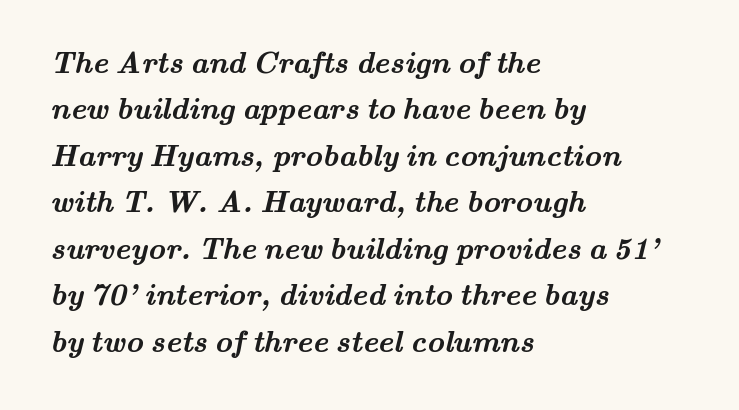
The image shows 30 px semibold, wide serif type; set left-aligned, normal line spacing (1.55x), normal letter spacing, not underlined; medium stroke contrast and a small x-height.
